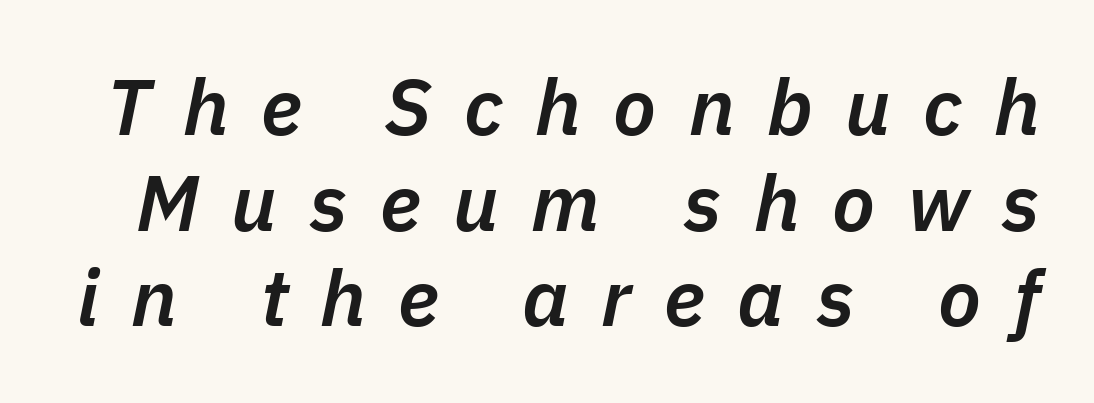
Q: Is the text bold? A: Semi-bold.
Q: Is the text italic (slanted)? A: Yes, it leans right by about 11 degrees.
Q: Is the text underlined? A: No.
Q: Is the spacing between letters normal or unusually wide? A: Unusually wide.
Q: Width (condensed, normal, or wide)? A: Normal.
Q: Stroke contrast? A: Low.
Q: x-height? A: Medium.
Q: Monospaced? A: No.
